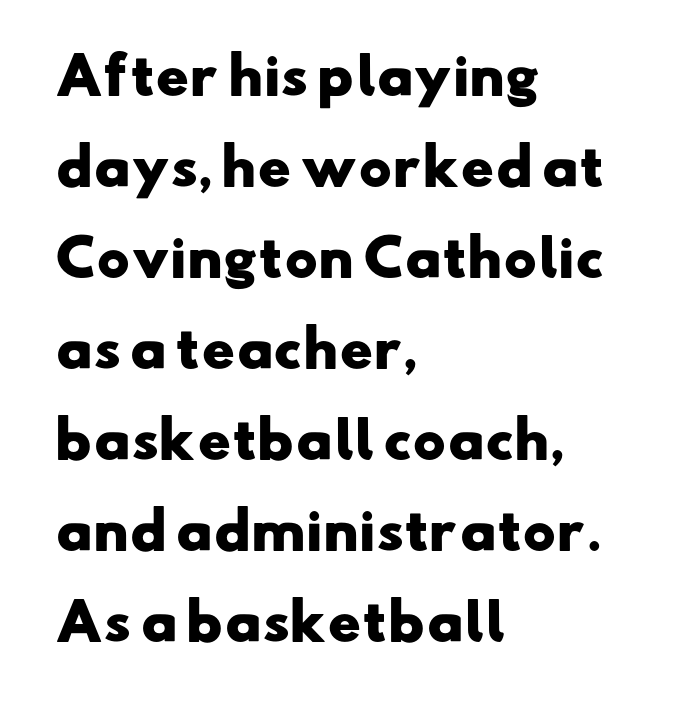
{"serif": "no", "bold": "yes", "weight": "heavy", "width": "wide", "stroke_contrast": "low", "x_height": "small", "monospaced": "no", "underline": "no", "align": "left", "line_spacing_ratio": 1.82, "letter_spacing": "normal", "letter_spacing_em": 0.0, "glyph_px": 50}
